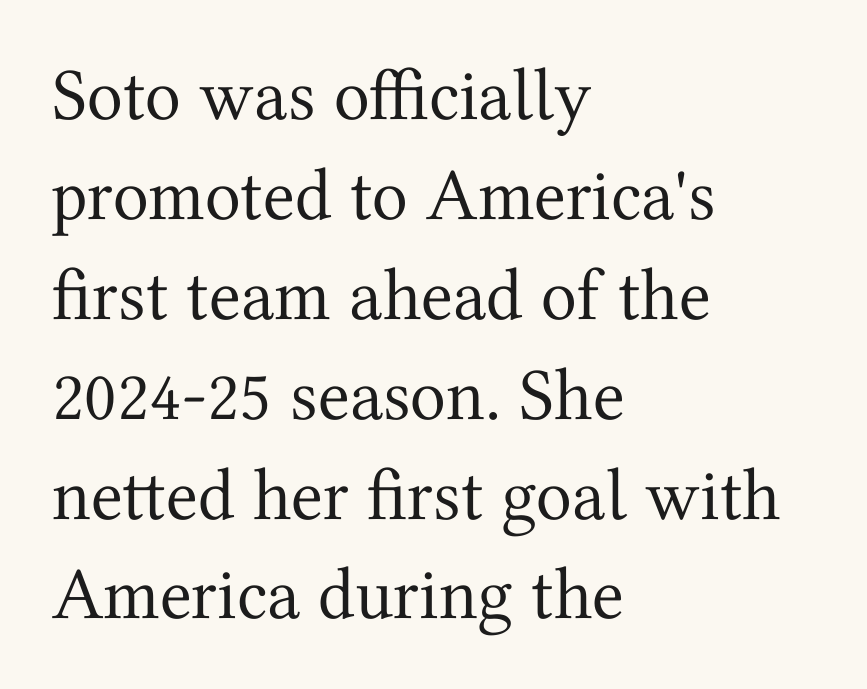
Q: Is the text bold? A: No.
Q: Is the text italic (slanted)? A: No, it is upright.
Q: Is the typeface a serif or a sans-serif typeface? A: Serif.
Q: Is the text underlined? A: No.
Q: How is the paragraph aligned? A: Left-aligned.
Q: Is the spacing between letters normal or unusually wide? A: Normal.
Q: Is the spacing between lines tight, normal or loose? A: Normal.
Q: Width (condensed, normal, or wide)? A: Normal.
Q: Stroke contrast? A: Medium.
Q: x-height? A: Medium.
Q: Monospaced? A: No.
